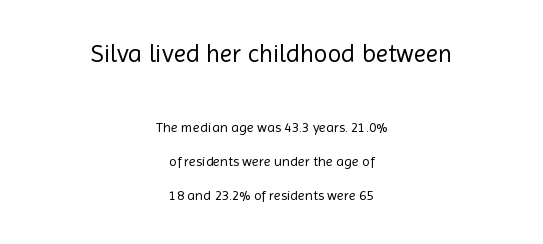
Style check: upright. Is the lower block the larger one? No — the upper block carries the bigger type. The whitespace from short lines is split evenly between both sides. In terms of letterspacing, this is plain default setting. The cut favours lightness, reaching ordinary text weight at its darkest. The designer dialed line spacing up above the default.
